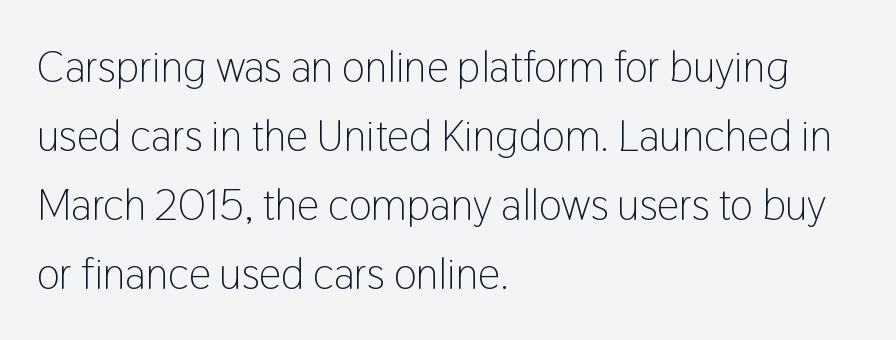
{"serif": "no", "italic": "no", "bold": "no", "weight": "light", "width": "condensed", "stroke_contrast": "low", "x_height": "medium", "monospaced": "no", "underline": "no", "align": "left", "line_spacing": "normal", "line_spacing_ratio": 1.57, "letter_spacing": "normal", "letter_spacing_em": 0.0, "glyph_px": 44}
